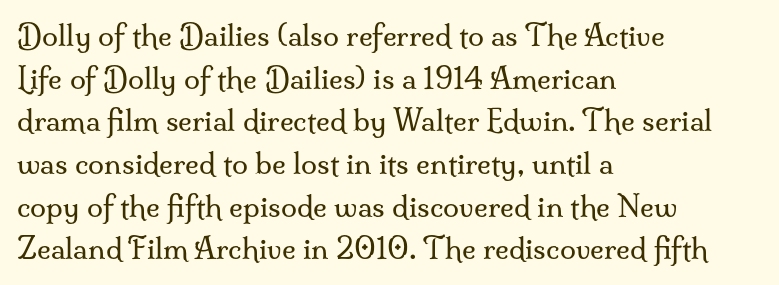
Q: Is the text bold? A: No.
Q: Is the text italic (slanted)? A: No, it is upright.
Q: Is the typeface a serif or a sans-serif typeface? A: Serif.
Q: Is the text underlined? A: No.
Q: How is the paragraph aligned? A: Left-aligned.
Q: Is the spacing between letters normal or unusually wide? A: Normal.
Q: Is the spacing between lines tight, normal or loose? A: Normal.
Q: Width (condensed, normal, or wide)? A: Normal.
Q: Stroke contrast? A: Medium.
Q: x-height? A: Small.
Q: Monospaced? A: No.
